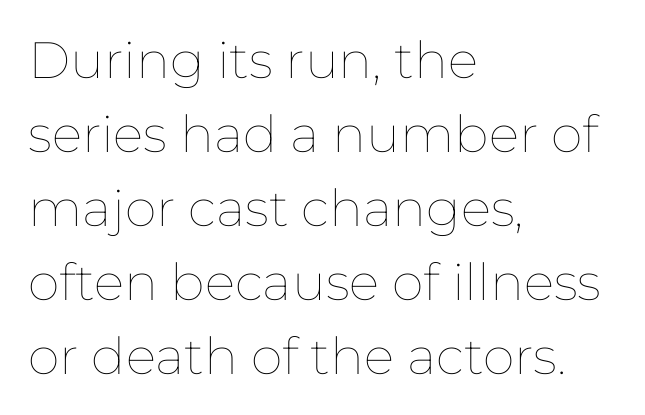
You can tell it's not italic because the verticals are truly vertical. The designer left line spacing at the default. Clear beneath every line of the passage. The strokes carry an ordinary text weight at most. Character widths vary here, with narrow letters taking less room than wide ones.
